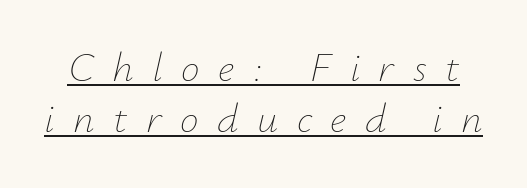
Q: Is the text bold? A: No.
Q: Is the text italic (slanted)? A: Yes, it leans right by about 12 degrees.
Q: Is the text underlined? A: Yes.
Q: Is the spacing between letters normal or unusually wide? A: Unusually wide.
Q: Width (condensed, normal, or wide)? A: Normal.
Q: Stroke contrast? A: Low.
Q: x-height? A: Small.
Q: Monospaced? A: No.
